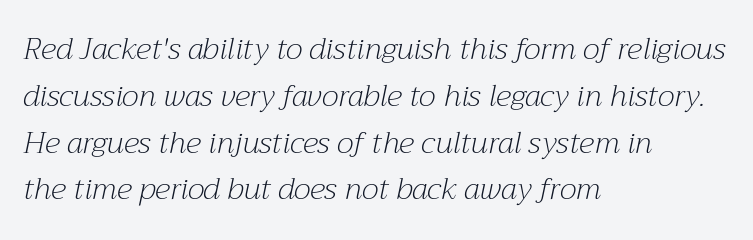
The image shows 30 px light serif type, italic (leaning right); set left-aligned, normal line spacing (1.56x), normal letter spacing, not underlined; medium stroke contrast and a medium x-height.
